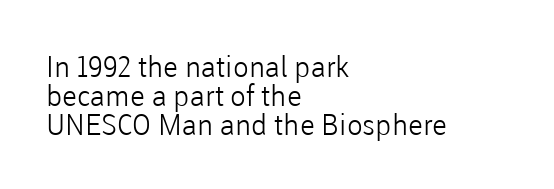
{"serif": "no", "italic": "no", "bold": "no", "weight": "light", "width": "normal", "stroke_contrast": "low", "x_height": "medium", "monospaced": "no", "underline": "no", "align": "left", "line_spacing": "tight", "line_spacing_ratio": 1.0, "letter_spacing": "normal", "letter_spacing_em": 0.0, "glyph_px": 29}
